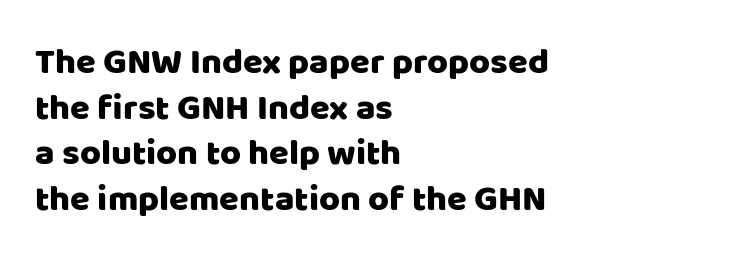
The image shows 36 px sans-serif type, upright; set left-aligned, normal line spacing (1.27x), normal letter spacing, not underlined; low stroke contrast and a large x-height.
